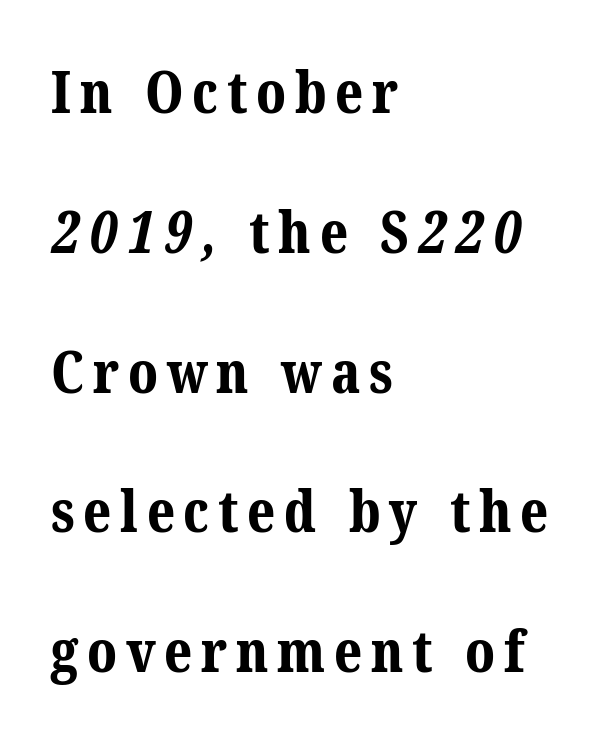
Emphasis by weight is at full strength: bold. This sample trades compactness for vertical openness between lines. The zone under the glyphs is completely vacant. The font family rendered here belongs to the serif group. Does the copy run flush right? No — it runs flush left.
